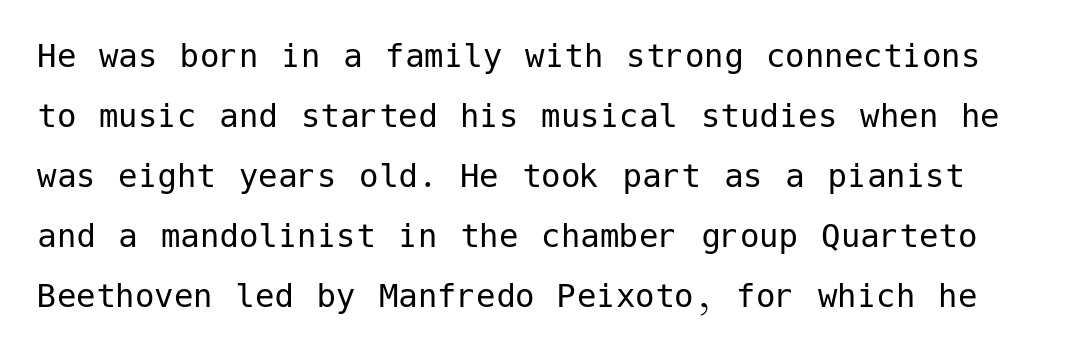
The image shows 39 px regular-weight sans-serif type, upright; set normal line spacing (1.54x), normal letter spacing, not underlined; low stroke contrast and a medium x-height.
